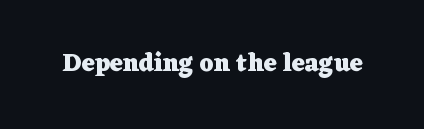
Underlining? Definitely not there. Strong, thick strokes mark this as bold type. This sample uses an upright cut, with every glyph sitting square on the baseline. A typesetter would call this zero additional tracking.
